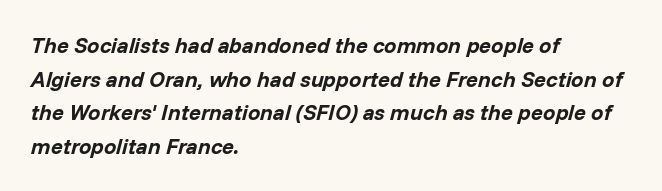
{"italic": "yes", "lean": "right", "slant_degrees": 14, "bold": "yes", "underline": "no", "align": "left", "line_spacing": "normal", "line_spacing_ratio": 1.53, "letter_spacing": "normal", "letter_spacing_em": 0.0, "glyph_px": 22}
